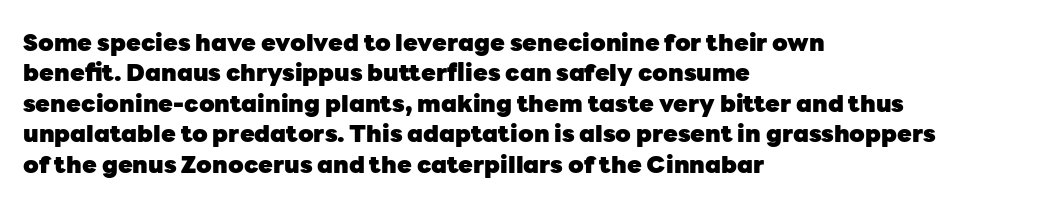
Q: Is the text bold? A: Yes.
Q: Is the text italic (slanted)? A: No, it is upright.
Q: Is the text underlined? A: No.
Q: How is the paragraph aligned? A: Left-aligned.
Q: Is the spacing between letters normal or unusually wide? A: Normal.
Q: Is the spacing between lines tight, normal or loose? A: Normal.
